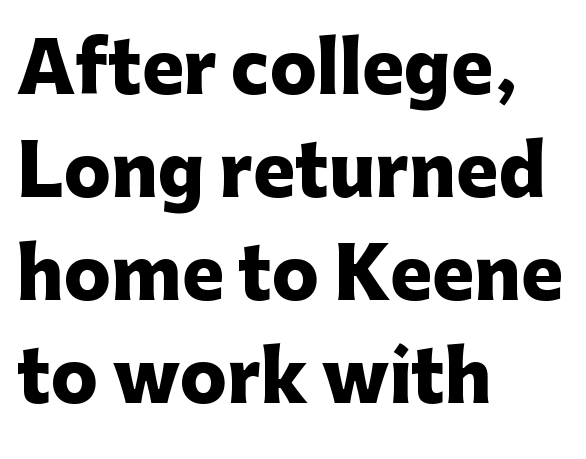
Q: Is the text bold? A: Yes.
Q: Is the text italic (slanted)? A: No, it is upright.
Q: Is the typeface a serif or a sans-serif typeface? A: Sans-serif.
Q: Is the text underlined? A: No.
Q: How is the paragraph aligned? A: Left-aligned.
Q: Is the spacing between letters normal or unusually wide? A: Normal.
Q: Is the spacing between lines tight, normal or loose? A: Normal.
Q: Width (condensed, normal, or wide)? A: Normal.
Q: Stroke contrast? A: Low.
Q: x-height? A: Medium.
Q: Monospaced? A: No.
